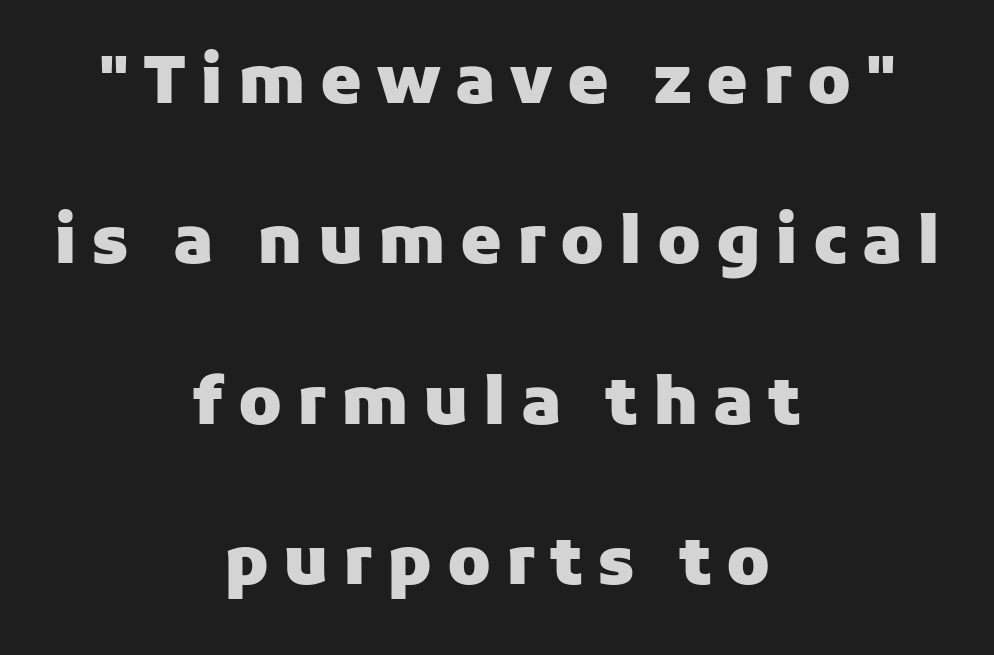
Q: Is the text bold? A: Yes.
Q: Is the text italic (slanted)? A: No, it is upright.
Q: Is the typeface a serif or a sans-serif typeface? A: Sans-serif.
Q: Is the text underlined? A: No.
Q: How is the paragraph aligned? A: Centered.
Q: Is the spacing between letters normal or unusually wide? A: Unusually wide.
Q: Is the spacing between lines tight, normal or loose? A: Loose.
Q: Width (condensed, normal, or wide)? A: Normal.
Q: Stroke contrast? A: Low.
Q: x-height? A: Medium.
Q: Monospaced? A: No.
